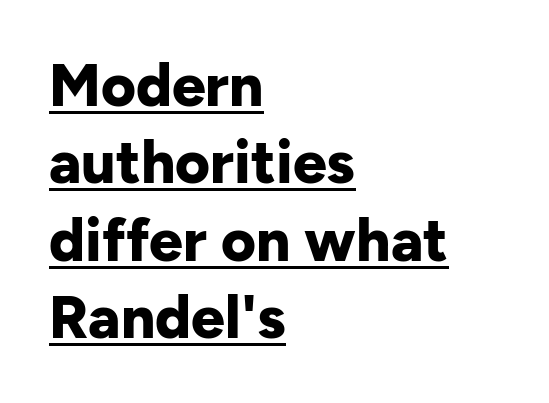
Q: Is the text bold? A: Yes.
Q: Is the text italic (slanted)? A: No, it is upright.
Q: Is the typeface a serif or a sans-serif typeface? A: Sans-serif.
Q: Is the text underlined? A: Yes.
Q: How is the paragraph aligned? A: Left-aligned.
Q: Is the spacing between letters normal or unusually wide? A: Normal.
Q: Is the spacing between lines tight, normal or loose? A: Normal.
Q: Width (condensed, normal, or wide)? A: Normal.
Q: Stroke contrast? A: Low.
Q: x-height? A: Medium.
Q: Monospaced? A: No.
